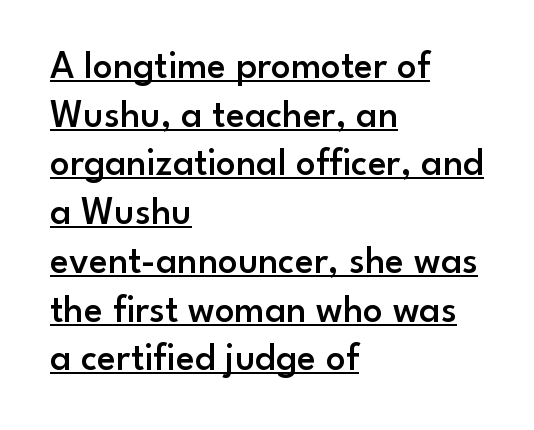
Set as a demibold, roughly 600 on the weight scale. Reading down the column, the eye jumps a familiar distance to each next line. The string is rendered with underlining switched on. In terms of posture, this sample is upright. The designer went with a sans here, leaving each stem footless.
